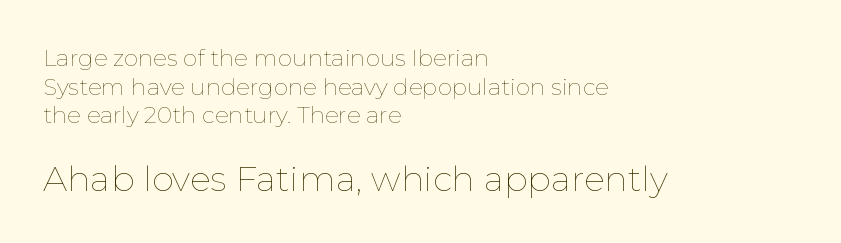
Q: Is the text bold? A: No.
Q: Is the text italic (slanted)? A: No, it is upright.
Q: Is the text underlined? A: No.
Q: How is the paragraph aligned? A: Left-aligned.
Q: Is the spacing between letters normal or unusually wide? A: Normal.
Q: Which block of text is set in a larger size, the first (top) or the second (bottom)? A: The second (bottom) one.
Q: Width (condensed, normal, or wide)? A: Normal.
Q: Stroke contrast? A: Low.
Q: x-height? A: Medium.
Q: Monospaced? A: No.
